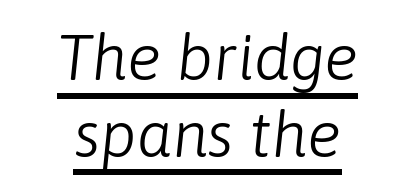
{"italic": "yes", "lean": "right", "slant_degrees": 6, "bold": "no", "weight": "light", "width": "normal", "stroke_contrast": "low", "x_height": "medium", "monospaced": "no", "underline": "yes", "align": "center", "line_spacing_ratio": 1.2, "letter_spacing": "normal", "letter_spacing_em": 0.0, "glyph_px": 64}
